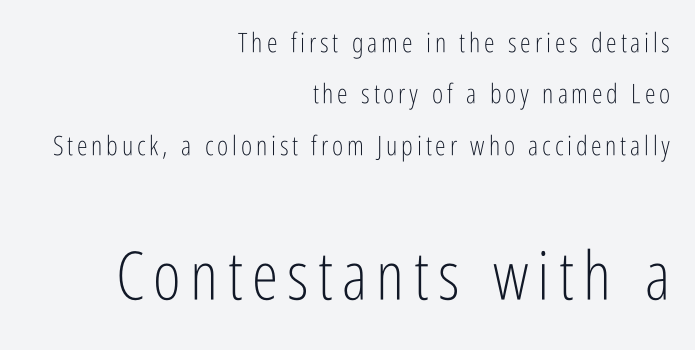
The image shows 67 px light, condensed sans-serif type, upright; set right-aligned, loose line spacing (1.9x), not underlined; the second (bottom) block is 2.48x larger; low stroke contrast and a medium x-height.
